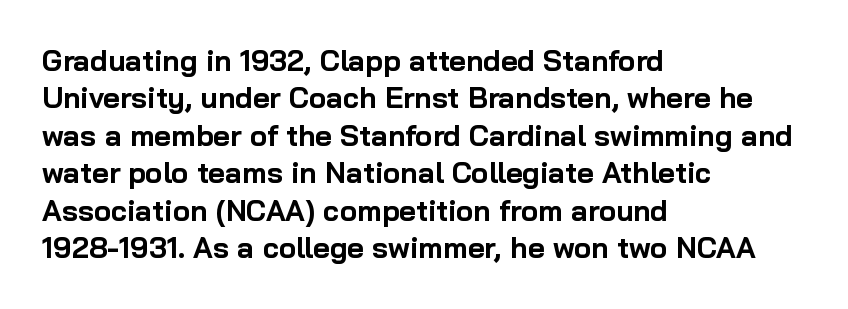
Q: Is the text bold? A: Yes.
Q: Is the text italic (slanted)? A: No, it is upright.
Q: Is the typeface a serif or a sans-serif typeface? A: Sans-serif.
Q: Is the text underlined? A: No.
Q: How is the paragraph aligned? A: Left-aligned.
Q: Is the spacing between letters normal or unusually wide? A: Normal.
Q: Is the spacing between lines tight, normal or loose? A: Normal.
Q: Width (condensed, normal, or wide)? A: Normal.
Q: Stroke contrast? A: Low.
Q: x-height? A: Medium.
Q: Monospaced? A: No.
